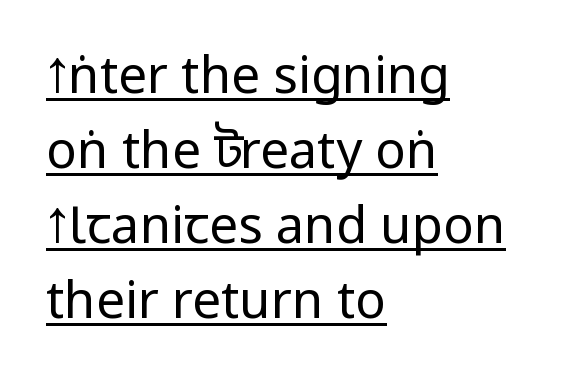
The image shows 51 px regular-weight, condensed sans-serif type, upright; set left-aligned, normal line spacing (1.47x), normal letter spacing, underlined; low stroke contrast.
